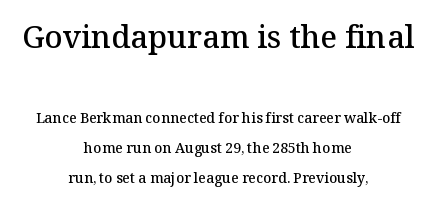
{"serif": "yes", "italic": "no", "bold": "semi", "weight": "semibold", "width": "normal", "stroke_contrast": "medium", "x_height": "medium", "monospaced": "no", "underline": "no", "align": "center", "line_spacing": "loose", "line_spacing_ratio": 2.14, "letter_spacing": "normal", "letter_spacing_em": 0.0, "larger_block": "first", "size_ratio": 2.21, "glyph_px": 31}
